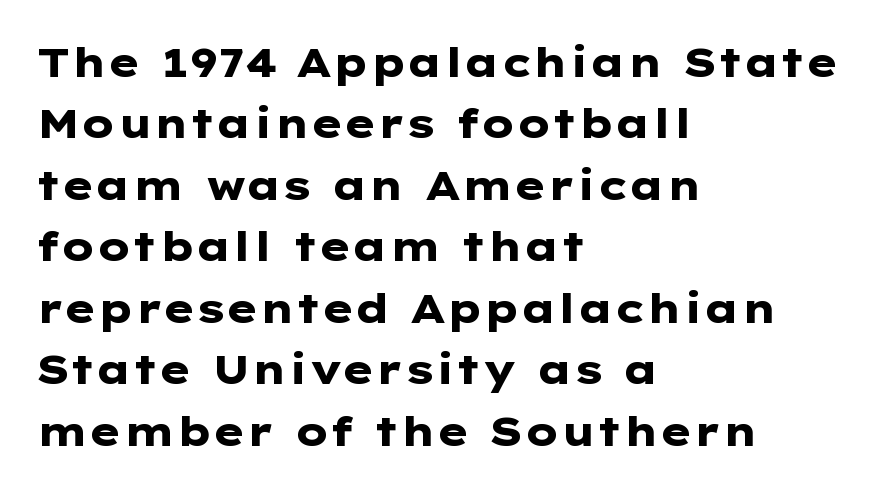
{"serif": "no", "italic": "no", "bold": "yes", "weight": "heavy", "width": "wide", "stroke_contrast": "low", "x_height": "medium", "monospaced": "no", "underline": "no", "align": "left", "line_spacing": "normal", "line_spacing_ratio": 1.5, "letter_spacing": "normal", "letter_spacing_em": 0.0, "glyph_px": 41}
